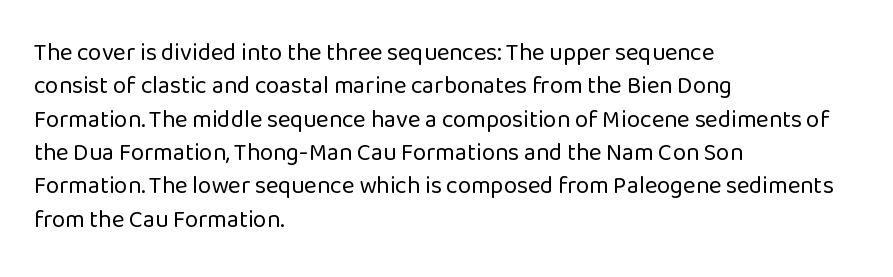
The image shows 24 px text type, upright; set left-aligned, normal line spacing (1.39x), normal letter spacing, not underlined.
